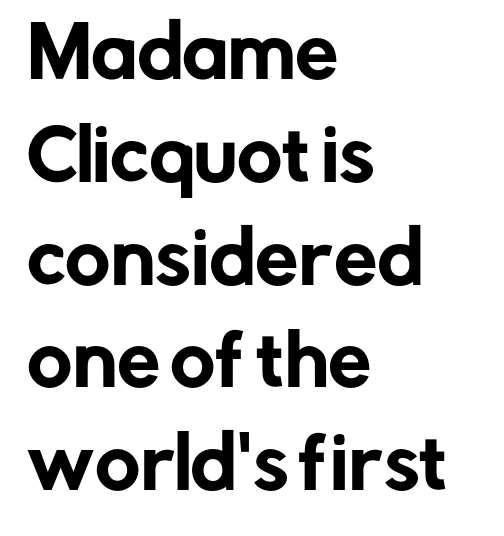
Q: Is the text italic (slanted)? A: No, it is upright.
Q: Is the typeface a serif or a sans-serif typeface? A: Sans-serif.
Q: Is the text underlined? A: No.
Q: How is the paragraph aligned? A: Left-aligned.
Q: Is the spacing between letters normal or unusually wide? A: Normal.
Q: Is the spacing between lines tight, normal or loose? A: Normal.
Q: Width (condensed, normal, or wide)? A: Normal.
Q: Stroke contrast? A: Low.
Q: x-height? A: Medium.
Q: Monospaced? A: No.
